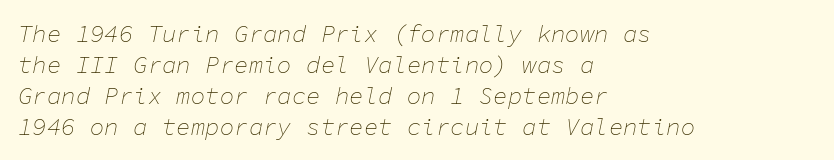
The image shows 24 px text type, italic (leaning right); set left-aligned, normal line spacing (1.29x), normal letter spacing, not underlined.
